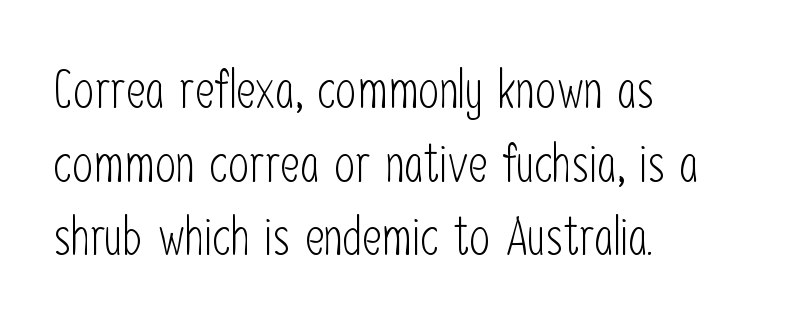
{"serif": "no", "italic": "no", "bold": "no", "weight": "light", "width": "condensed", "stroke_contrast": "low", "x_height": "medium", "monospaced": "no", "underline": "no", "align": "left", "line_spacing": "normal", "line_spacing_ratio": 1.39, "letter_spacing": "normal", "letter_spacing_em": 0.0, "glyph_px": 53}
